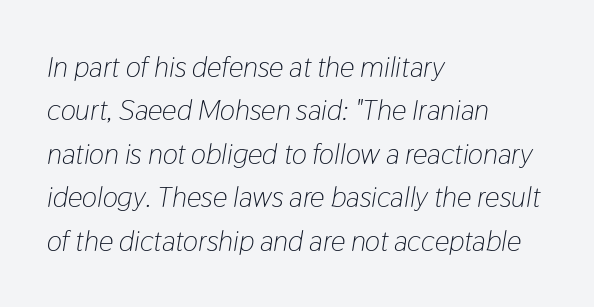
{"italic": "yes", "lean": "right", "slant_degrees": 9, "bold": "no", "weight": "light", "width": "condensed", "stroke_contrast": "low", "x_height": "medium", "monospaced": "no", "underline": "no", "align": "left", "line_spacing": "normal", "line_spacing_ratio": 1.5, "letter_spacing": "normal", "letter_spacing_em": 0.0, "glyph_px": 29}
